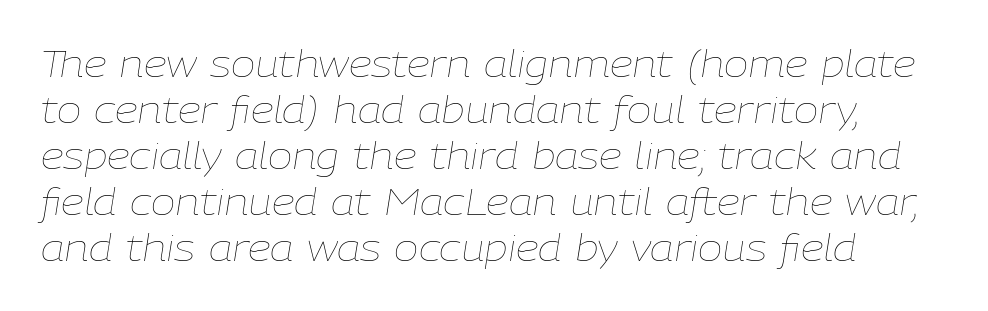
The image shows 37 px thin type, italic (leaning right); set left-aligned, line spacing 1.24x, normal letter spacing, not underlined; low stroke contrast and a medium x-height.
